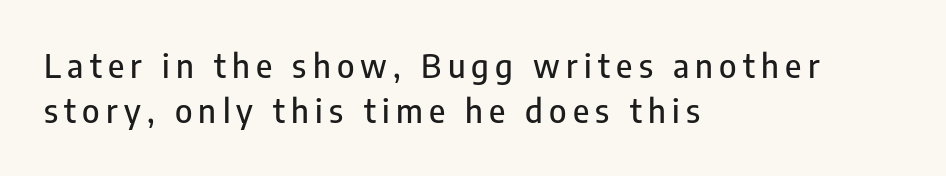
{"serif": "no", "italic": "no", "width": "condensed", "stroke_contrast": "low", "x_height": "medium", "monospaced": "no", "underline": "no", "align": "left", "line_spacing": "normal", "line_spacing_ratio": 1.37, "glyph_px": 33}
